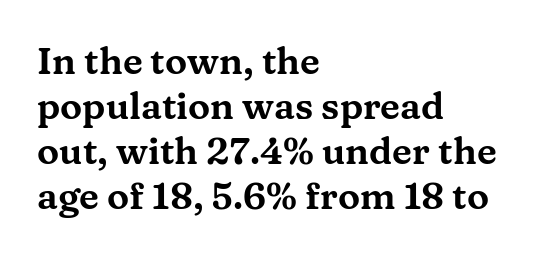
The image shows 37 px wide serif type, upright; set left-aligned, line spacing 1.22x, normal letter spacing, not underlined; medium stroke contrast and a medium x-height.
